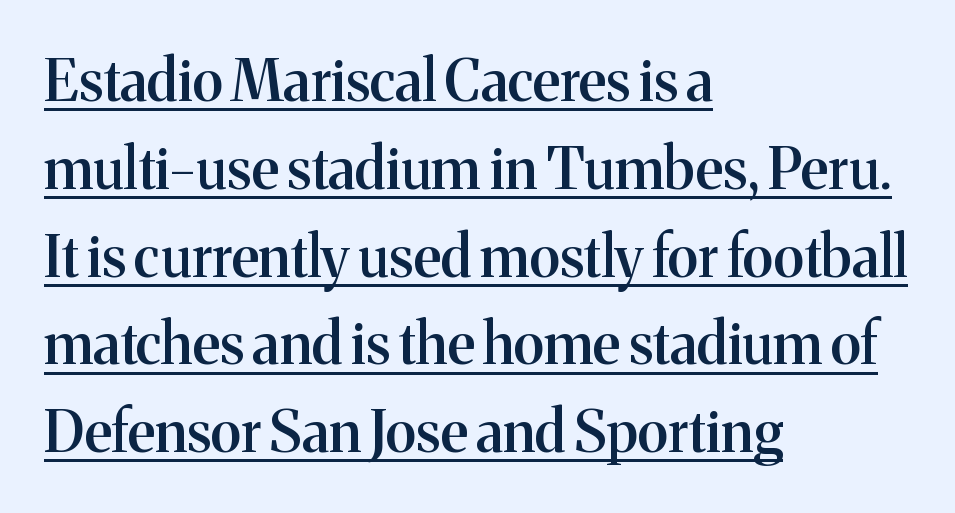
Emphasis by weight is partial: semibold. These lines keep a tight, regular rhythm from letter to letter. Ascenders rise straight up at ninety degrees. Summary of vertical rhythm: regular, with standard interline spacing.
